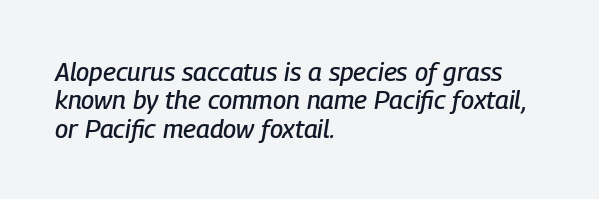
Q: Is the text italic (slanted)? A: Yes, it leans right by about 9 degrees.
Q: Is the text underlined? A: No.
Q: How is the paragraph aligned? A: Left-aligned.
Q: Is the spacing between letters normal or unusually wide? A: Normal.
Q: Is the spacing between lines tight, normal or loose? A: Tight.
